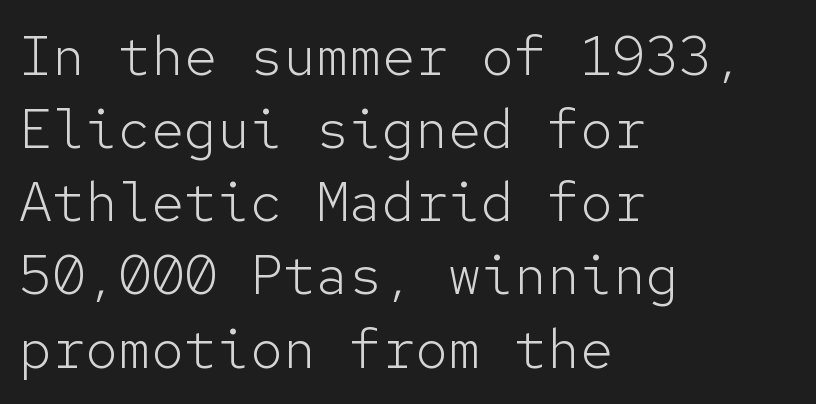
The image shows 55 px light sans-serif type, upright, monospaced; set left-aligned, normal line spacing (1.33x), normal letter spacing, not underlined; low stroke contrast and a medium x-height.
